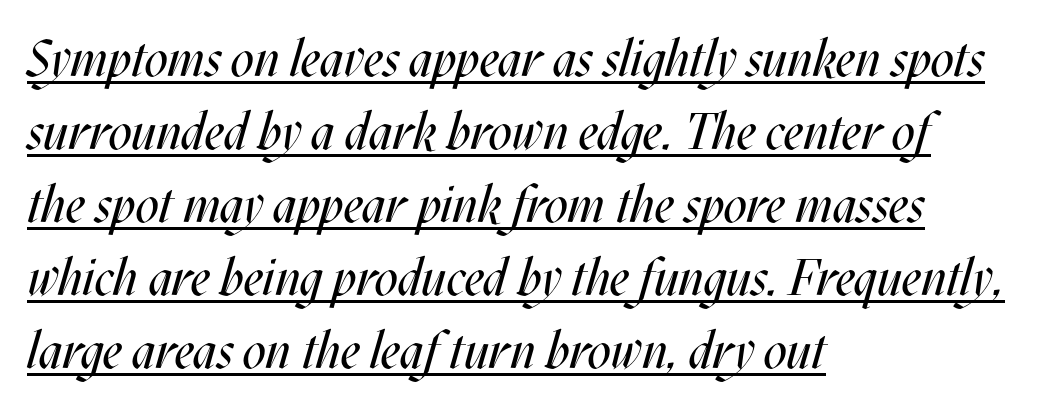
Underlining? Definitely there. Successive baselines arrive at the customary interval. Yep, that's italic — everything's leaning. The passage shown is typed in a proportional face where columns would drift. Nothing heavy about these letters — not bold at all. The gaps between neighbouring characters are ordinary and unremarkable.
